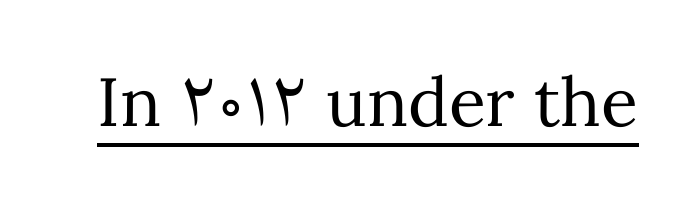
Q: Is the text bold? A: No.
Q: Is the text italic (slanted)? A: No, it is upright.
Q: Is the text underlined? A: Yes.
Q: Is the spacing between letters normal or unusually wide? A: Normal.
Q: Width (condensed, normal, or wide)? A: Normal.
Q: Stroke contrast? A: Medium.
Q: x-height? A: Medium.
Q: Monospaced? A: No.
